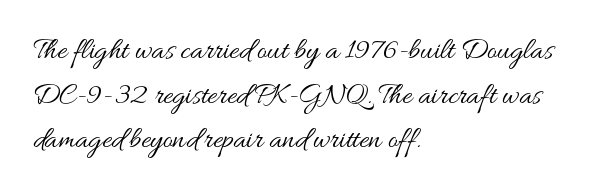
The strokes are not fattened; the text isn't bold. Underlining? Definitely not there. The vertical gap from one line to the next is medium. Note the varied advance widths — an 'i' is clearly narrower than an 'm'. The rendering keeps characters at their native spacing. Which margin do the lines hug? The left one — the right edge is uneven.
